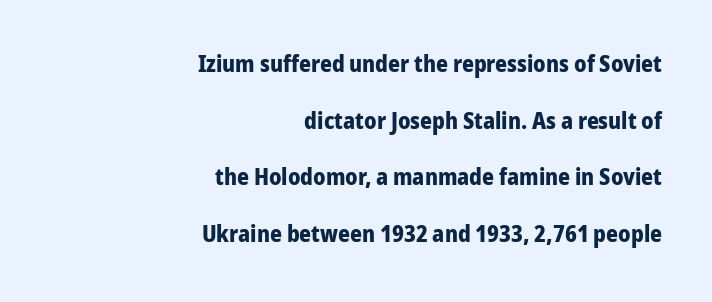
{"italic": "no", "bold": "yes", "underline": "no", "align": "right", "line_spacing": "loose", "line_spacing_ratio": 2.46, "letter_spacing": "normal", "letter_spacing_em": 0.0, "glyph_px": 23}
